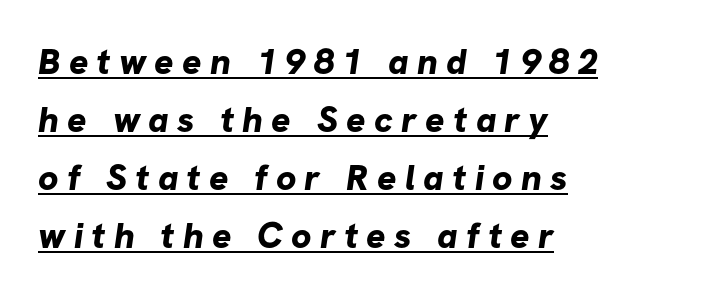
Q: Is the text bold? A: Yes.
Q: Is the typeface a serif or a sans-serif typeface? A: Sans-serif.
Q: Is the text underlined? A: Yes.
Q: How is the paragraph aligned? A: Left-aligned.
Q: Is the spacing between letters normal or unusually wide? A: Unusually wide.
Q: Is the spacing between lines tight, normal or loose? A: Normal.
Q: Width (condensed, normal, or wide)? A: Normal.
Q: Stroke contrast? A: Low.
Q: x-height? A: Medium.
Q: Monospaced? A: No.
